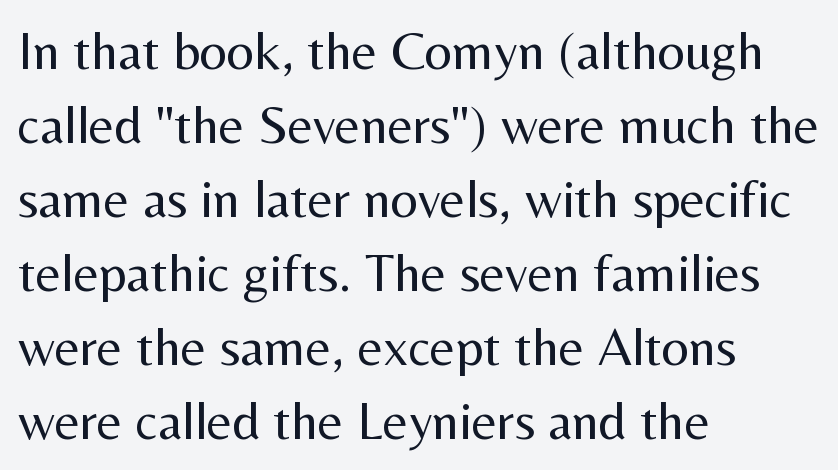
The image shows 54 px regular-weight sans-serif type, upright; set left-aligned, normal line spacing (1.37x), normal letter spacing, not underlined; medium stroke contrast and a medium x-height.
